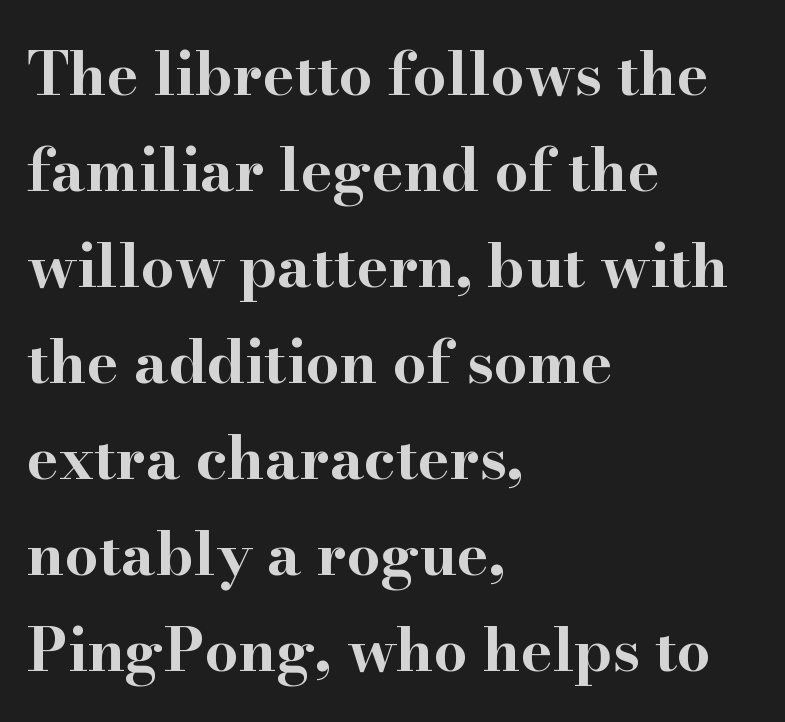
The image shows 60 px bold, wide serif type, upright; set left-aligned, normal line spacing (1.6x), normal letter spacing, not underlined; high stroke contrast and a small x-height.
